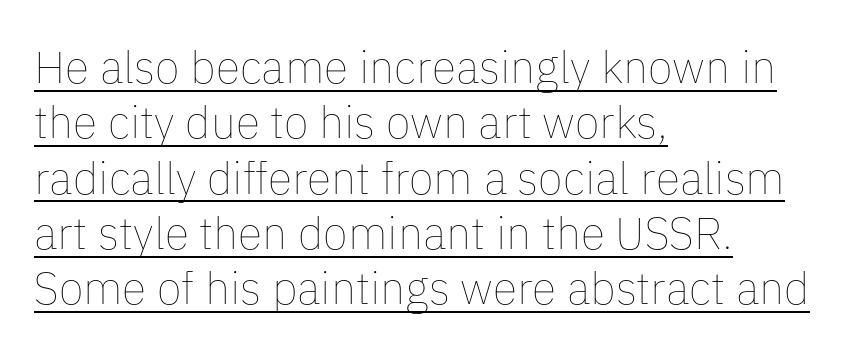
Looks like someone drew a line under every word here. These lines keep a tight, regular rhythm from letter to letter. The ragged edge is on the right, which tells us the setting is flush left. Rendered with straight, roman letterforms.
